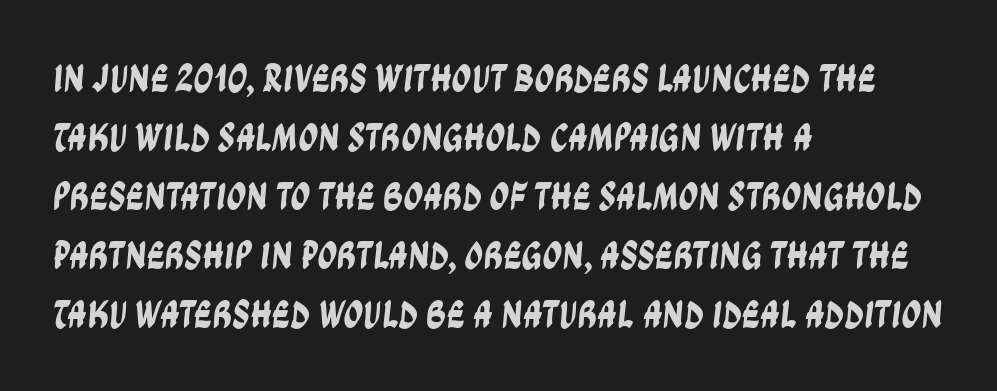
{"serif": "no", "width": "condensed", "stroke_contrast": "low", "x_height": "large", "monospaced": "no", "underline": "no", "align": "left", "line_spacing": "normal", "line_spacing_ratio": 1.51, "letter_spacing": "normal", "letter_spacing_em": 0.0, "glyph_px": 39}
